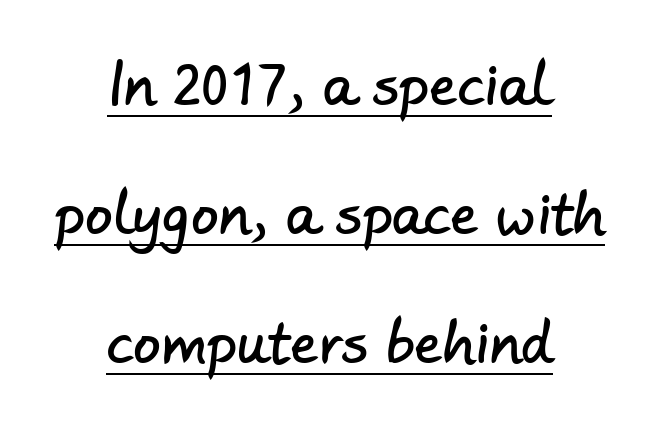
The lettering is marked with a stroke running underneath it. These lines stand farther apart than default settings would place them. The letters advance in unequal steps, a hallmark of proportional type. Letterform terminals end flat and unadorned throughout the passage.
